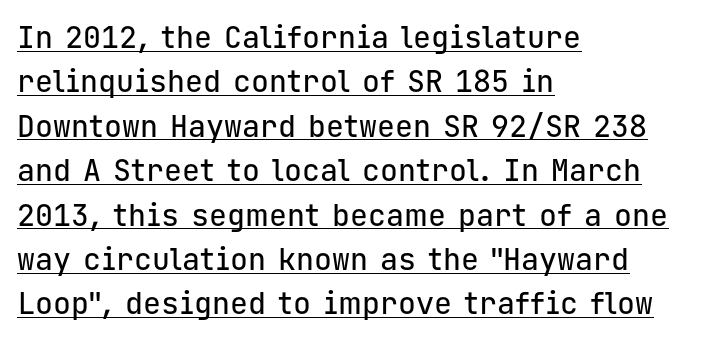
{"serif": "no", "italic": "no", "width": "normal", "stroke_contrast": "low", "x_height": "medium", "monospaced": "yes", "underline": "yes", "align": "left", "line_spacing": "normal", "line_spacing_ratio": 1.48, "letter_spacing": "normal", "letter_spacing_em": 0.0, "glyph_px": 30}
